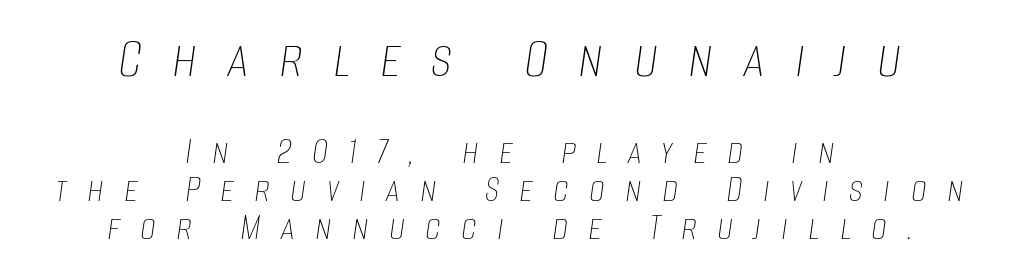
{"italic": "yes", "lean": "right", "slant_degrees": 8, "bold": "no", "weight": "thin", "width": "condensed", "stroke_contrast": "low", "x_height": "large", "monospaced": "no", "underline": "no", "align": "center", "line_spacing": "tight", "line_spacing_ratio": 0.95, "letter_spacing": "wide", "letter_spacing_em": 0.5, "larger_block": "first", "size_ratio": 1.5, "glyph_px": 60}
